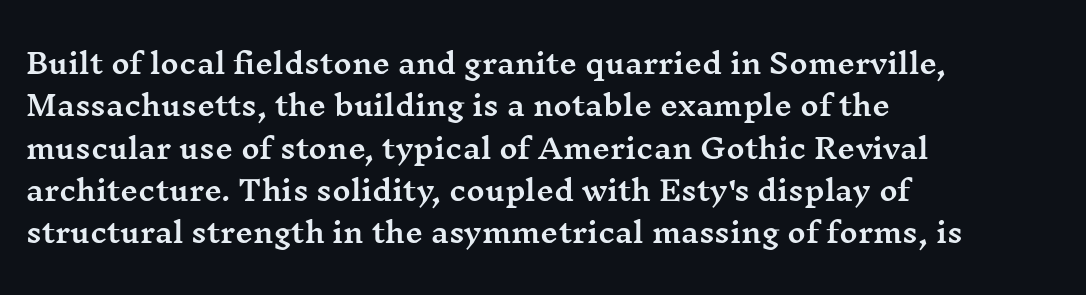
Regarding leading, the lines here are spaced in the standard way. The passage shown is typed in a proportional face where columns would drift. Decoration check: the copy has no underline. Upright lettering throughout. The passage shown is typeset with a serif family. Between one letter and the next there's only the usual sliver of space.
